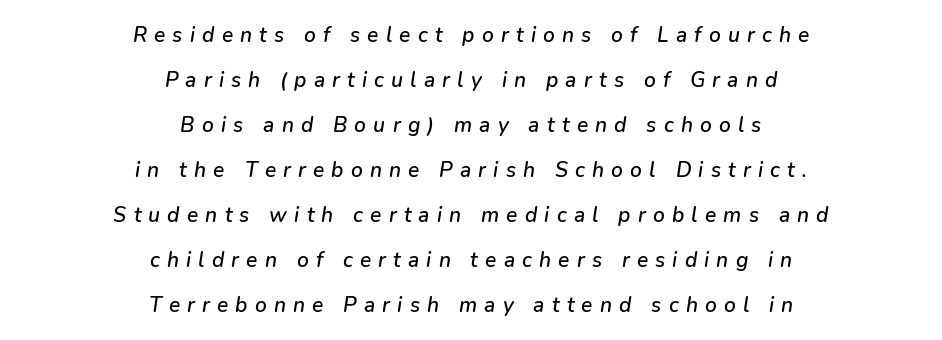
Only glyphs here, with clear space below each row. An italicized treatment has been applied to the whole sample. Short note: letters widely spaced. Does the copy run flush right? No — it is centered line by line.
